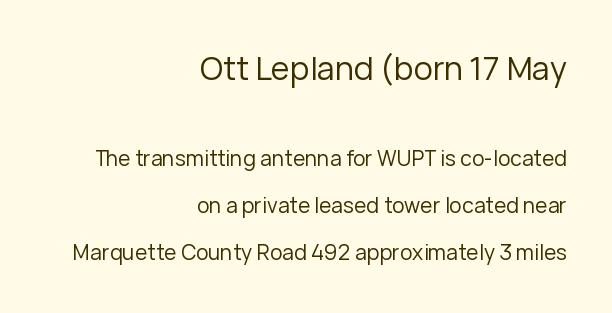
The image shows 32 px regular-weight sans-serif type, upright; set right-aligned, loose line spacing (2.25x), normal letter spacing, not underlined; the first (top) block is 1.52x larger; low stroke contrast and a medium x-height.
